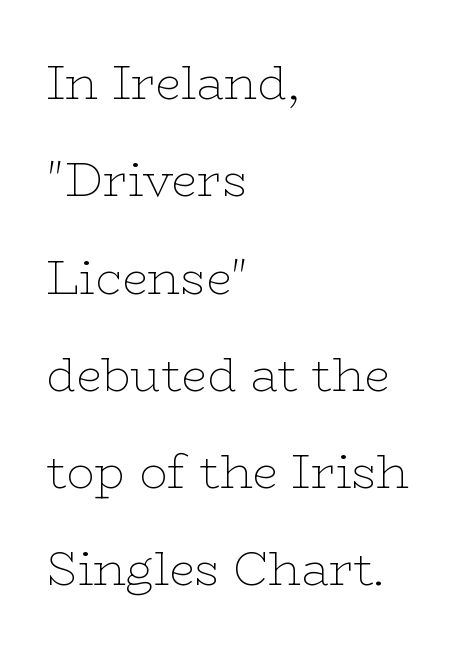
Honestly, the rows look like they've been pulled way apart. These lines are composed in type with serifs. The face used here is proportionally spaced, like ordinary book or web type. No extra ink here — the face is not bold.
